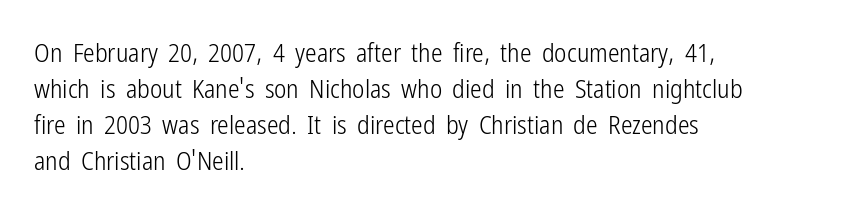
Q: Is the text bold? A: No.
Q: Is the text italic (slanted)? A: No, it is upright.
Q: Is the text underlined? A: No.
Q: How is the paragraph aligned? A: Left-aligned.
Q: Is the spacing between letters normal or unusually wide? A: Normal.
Q: Is the spacing between lines tight, normal or loose? A: Normal.
